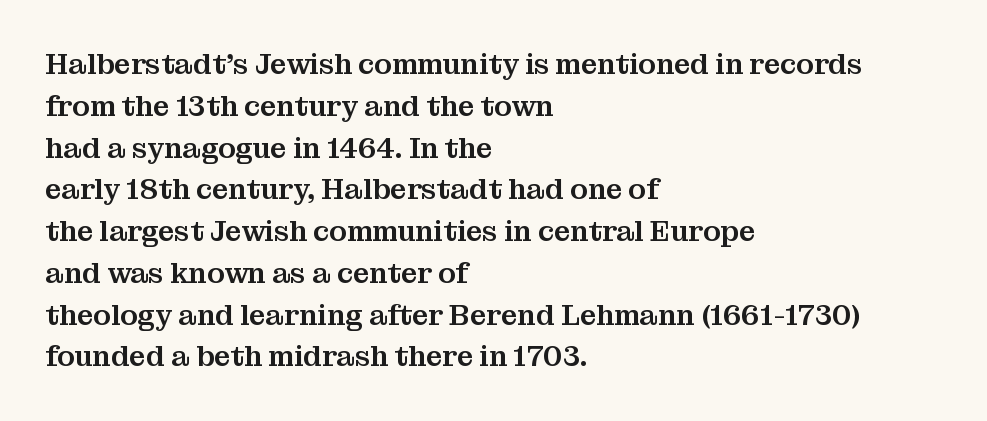
{"serif": "yes", "italic": "no", "width": "normal", "stroke_contrast": "medium", "x_height": "medium", "monospaced": "no", "underline": "no", "align": "left", "line_spacing": "normal", "line_spacing_ratio": 1.44, "letter_spacing": "normal", "letter_spacing_em": 0.0, "glyph_px": 29}
